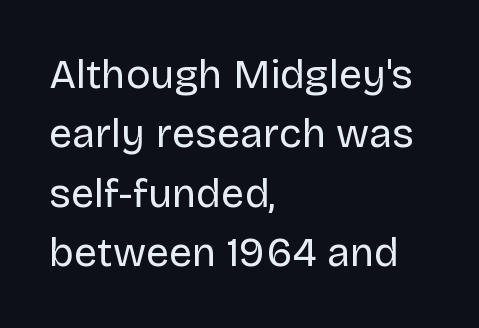
Compared with typical paragraphs, the rows here are spaced about the same. A roman cut, with each character standing at attention. Every row of glyphs begins at an identical x-position on the left. The type is set solid horizontally, with unmodified tracking. Descender tails drop into unmarked territory. This sample uses a sans-serif face.
